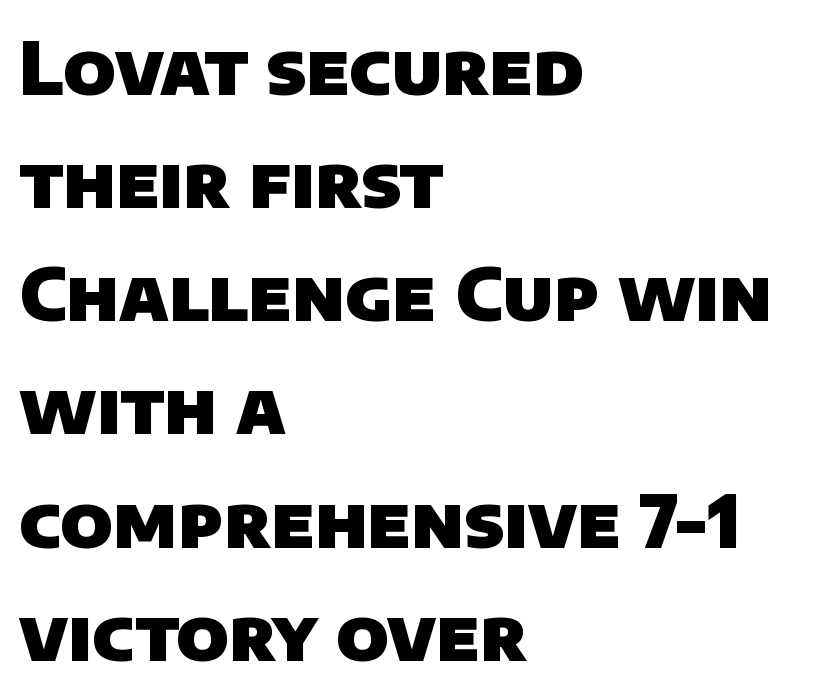
The image shows 73 px heavy sans-serif type; set left-aligned, normal line spacing (1.55x), normal letter spacing, not underlined; low stroke contrast and a large x-height.
